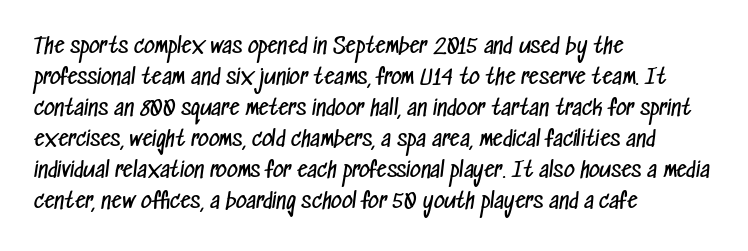
{"bold": "no", "underline": "no", "align": "left", "line_spacing": "normal", "line_spacing_ratio": 1.48, "letter_spacing": "normal", "letter_spacing_em": 0.0, "glyph_px": 21}
